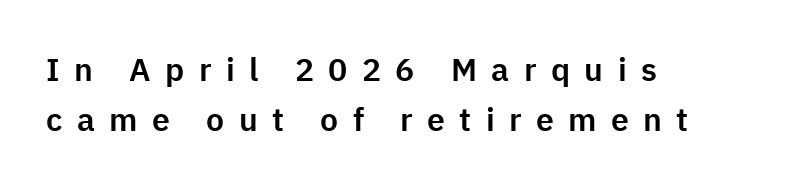
{"serif": "no", "italic": "no", "width": "normal", "stroke_contrast": "low", "x_height": "medium", "monospaced": "no", "underline": "no", "align": "left", "line_spacing": "normal", "line_spacing_ratio": 1.57, "letter_spacing": "wide", "letter_spacing_em": 0.45, "glyph_px": 32}
